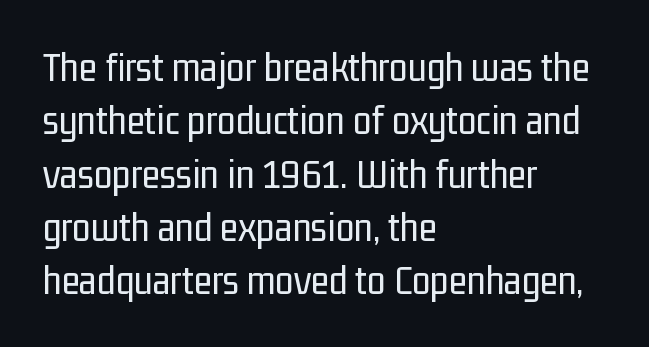
Q: Is the text bold? A: No.
Q: Is the text italic (slanted)? A: No, it is upright.
Q: Is the typeface a serif or a sans-serif typeface? A: Sans-serif.
Q: Is the text underlined? A: No.
Q: How is the paragraph aligned? A: Left-aligned.
Q: Is the spacing between letters normal or unusually wide? A: Normal.
Q: Is the spacing between lines tight, normal or loose? A: Normal.
Q: Width (condensed, normal, or wide)? A: Condensed.
Q: Stroke contrast? A: Low.
Q: x-height? A: Medium.
Q: Monospaced? A: No.
